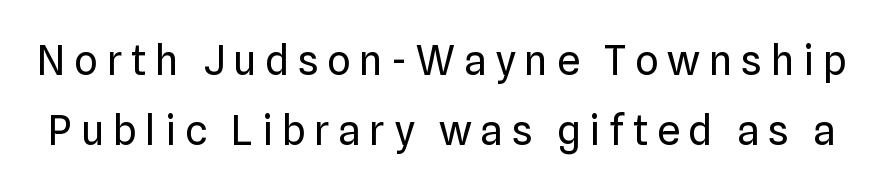
A light-to-regular cut is what we see here. Any mark beneath the type? The region is blank. These lines are rendered in a variable-pitch font. In terms of posture, this sample is upright.
